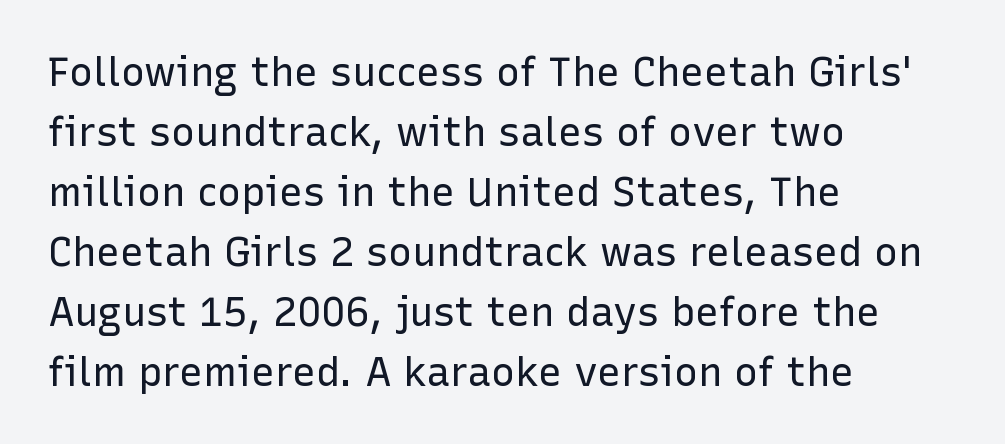
This sample has the flowing, uneven cadence of proportional lettering. Look at the bottom of the vertical strokes: they stop flat, with no serifs. Check the space under the baseline: it is left empty. Tracking value appears to be zero — textbook default spacing. Tall strokes in this sample are plumb rather than angled.
